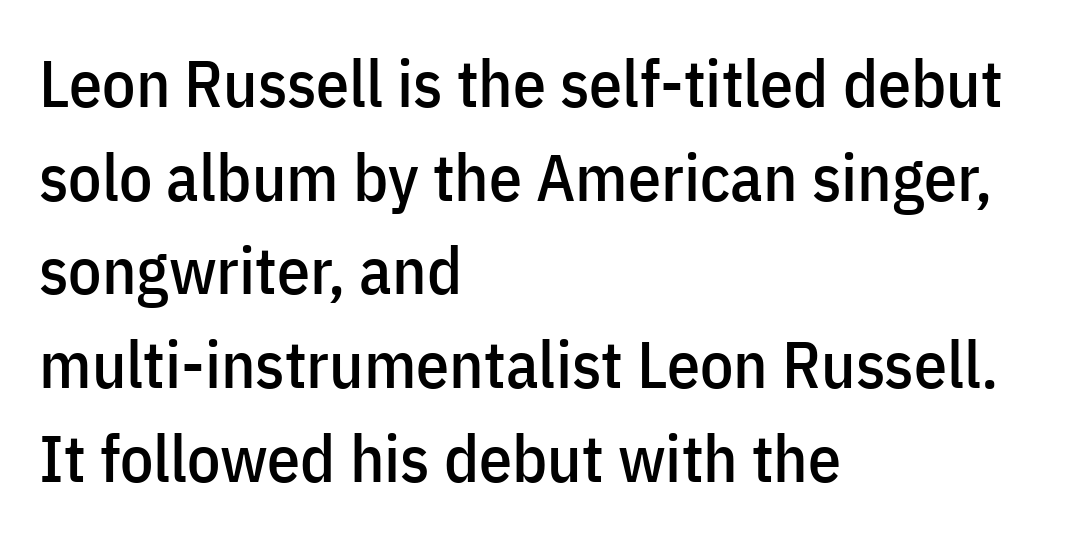
The image shows 66 px condensed sans-serif type, upright; set left-aligned, normal line spacing (1.42x), normal letter spacing, not underlined; low stroke contrast and a medium x-height.
